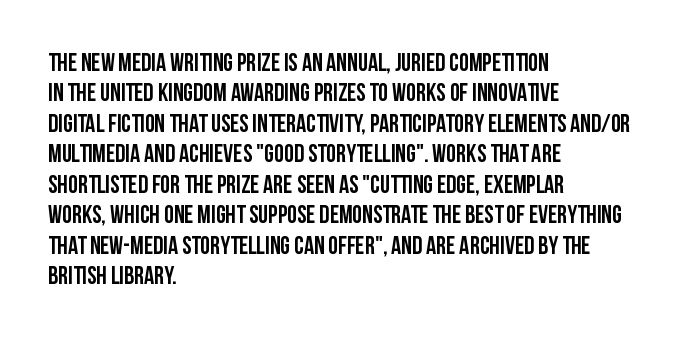
{"italic": "no", "underline": "no", "align": "left", "line_spacing_ratio": 1.22, "letter_spacing": "normal", "letter_spacing_em": 0.0, "glyph_px": 25}
